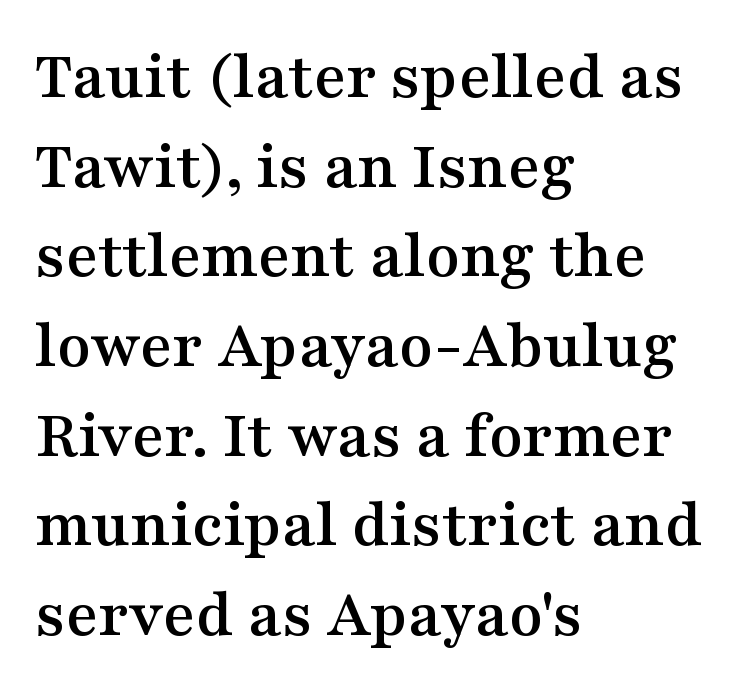
Honestly, the letter spacing is just normal — you wouldn't notice it. When letters stand straight like this, we call the style roman or upright. Serif or sans? Serif — the stroke terminals have little feet. Vertically, the passage feels balanced, rows spaced as you'd expect. The foot of each line stays bare and open. If you drew a ruler down the left edge, every line would touch it.
